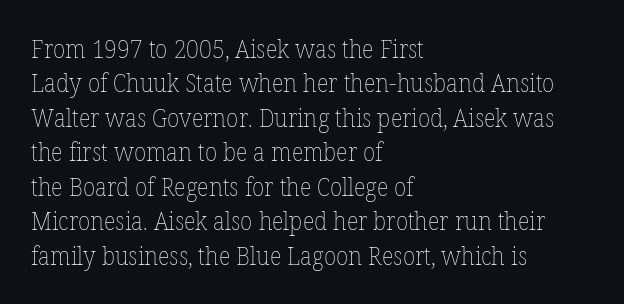
{"italic": "no", "bold": "no", "underline": "no", "align": "left", "line_spacing": "normal", "line_spacing_ratio": 1.38, "letter_spacing": "normal", "letter_spacing_em": 0.0, "glyph_px": 25}
